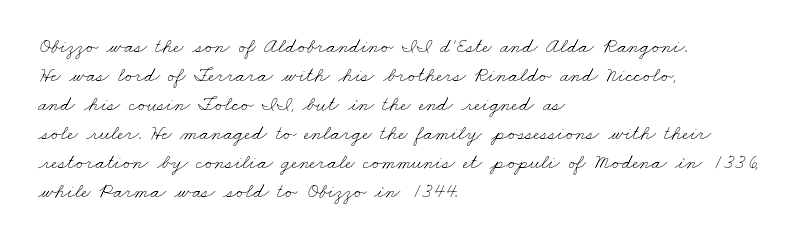
The image shows 21 px text type; set left-aligned, normal line spacing (1.38x), normal letter spacing, not underlined.
